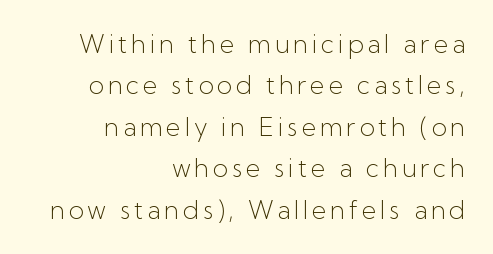
Notice how the stems are strictly vertical — no italics here. The letterforms sit at book weight or below. A typesetter would call this leading conventional body-copy spacing. Bare-footed words on every line. A flush-right, rag-left setting is used for this passage.
